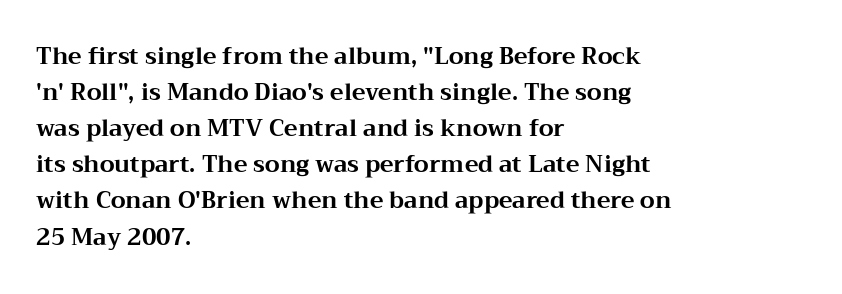
The image shows 23 px bold type, upright; set left-aligned, normal line spacing (1.57x), normal letter spacing, not underlined.
